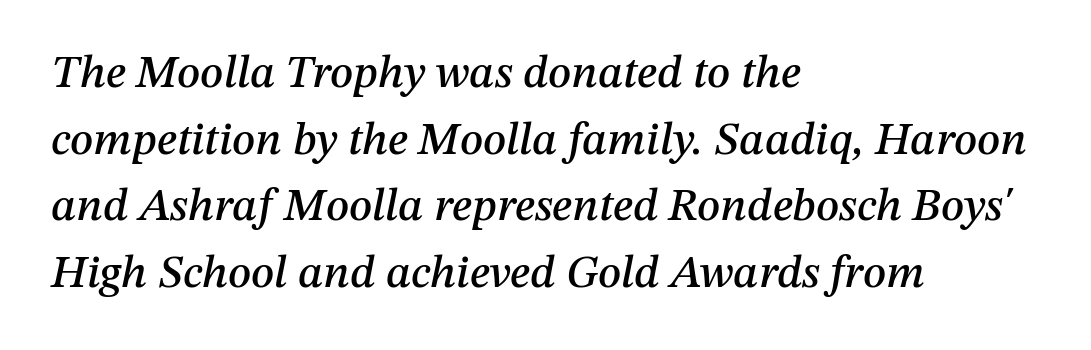
{"italic": "yes", "lean": "right", "slant_degrees": 12, "width": "normal", "stroke_contrast": "medium", "x_height": "medium", "monospaced": "no", "underline": "no", "align": "left", "line_spacing": "normal", "line_spacing_ratio": 1.45, "letter_spacing": "normal", "letter_spacing_em": 0.0, "glyph_px": 46}
